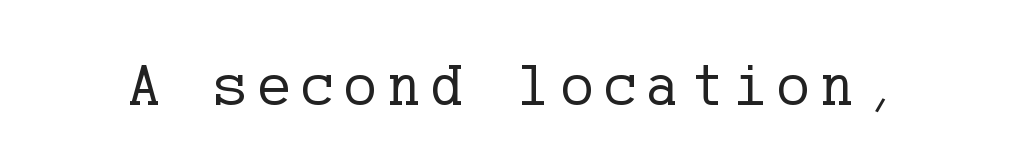
Q: Is the text bold? A: No.
Q: Is the text italic (slanted)? A: No, it is upright.
Q: Is the typeface a serif or a sans-serif typeface? A: Serif.
Q: Is the text underlined? A: No.
Q: Width (condensed, normal, or wide)? A: Normal.
Q: Stroke contrast? A: Low.
Q: x-height? A: Medium.
